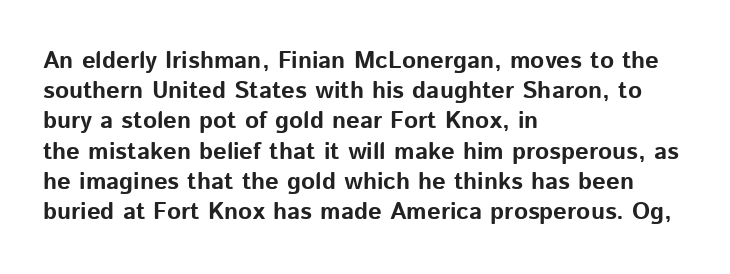
The image shows 24 px bold type, upright; set left-aligned, normal line spacing (1.26x), normal letter spacing, not underlined.
